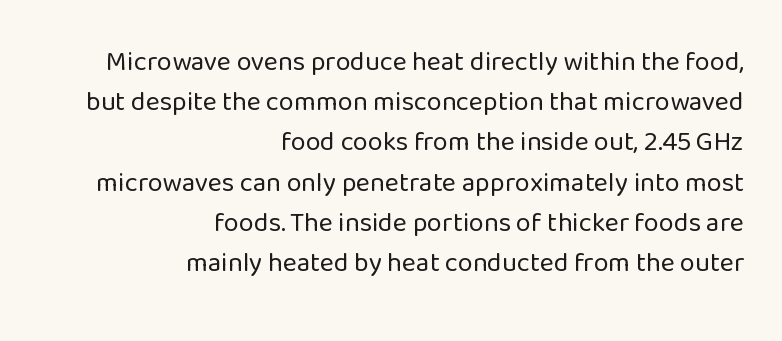
Decoration check: the copy has no underline. No extra ink here — the face is not bold. Ordinary non-slanted type is in use. Tracking value appears to be zero — textbook default spacing. A student would call this right alignment; a typographer would say flush right, rag left. If you measured baseline to baseline, you'd find a middling distance.
